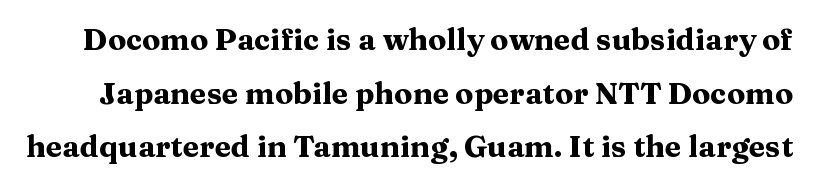
Q: Is the text bold? A: Yes.
Q: Is the text italic (slanted)? A: No, it is upright.
Q: Is the typeface a serif or a sans-serif typeface? A: Serif.
Q: Is the text underlined? A: No.
Q: Is the spacing between letters normal or unusually wide? A: Normal.
Q: Width (condensed, normal, or wide)? A: Wide.
Q: Stroke contrast? A: Medium.
Q: x-height? A: Medium.
Q: Monospaced? A: No.
